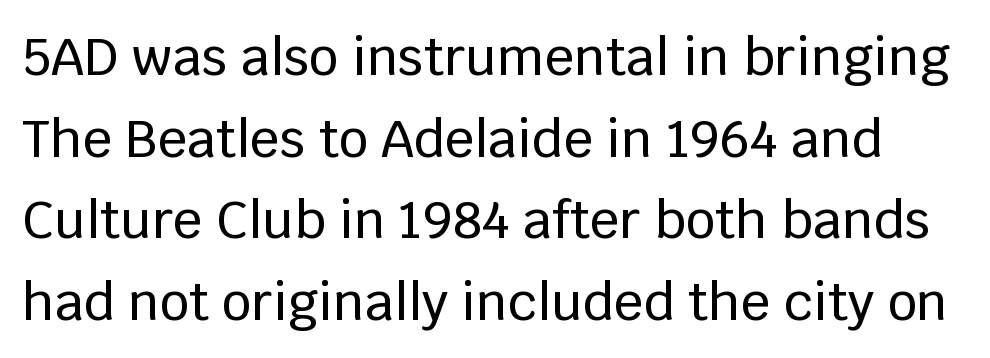
Q: Is the text italic (slanted)? A: No, it is upright.
Q: Is the typeface a serif or a sans-serif typeface? A: Sans-serif.
Q: Is the text underlined? A: No.
Q: Is the spacing between letters normal or unusually wide? A: Normal.
Q: Is the spacing between lines tight, normal or loose? A: Normal.
Q: Width (condensed, normal, or wide)? A: Normal.
Q: Stroke contrast? A: Low.
Q: x-height? A: Large.
Q: Monospaced? A: No.
